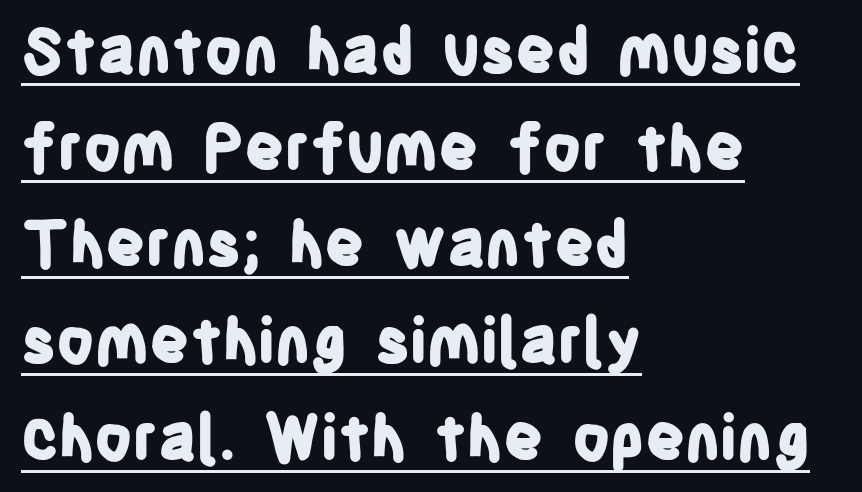
The image shows 62 px bold, condensed sans-serif type, upright; set left-aligned, normal line spacing (1.56x), normal letter spacing, underlined; low stroke contrast and a large x-height.
